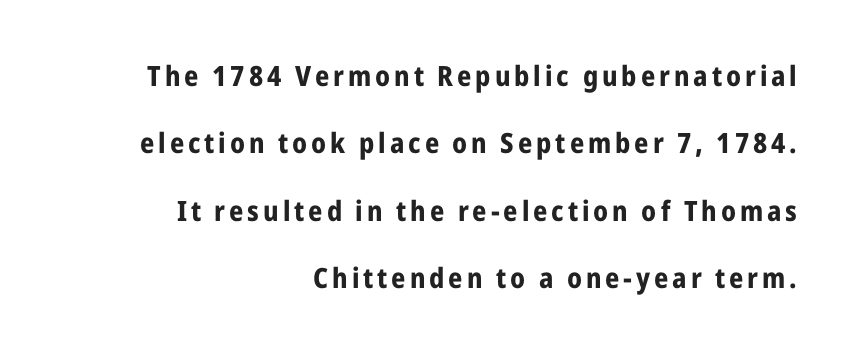
Which margin do the lines hug? The right one — the left edge is uneven. These lines stand farther apart than default settings would place them. Each glyph is drawn with heavy, bold strokes. Proportional: the letters do not fall into vertical columns.
